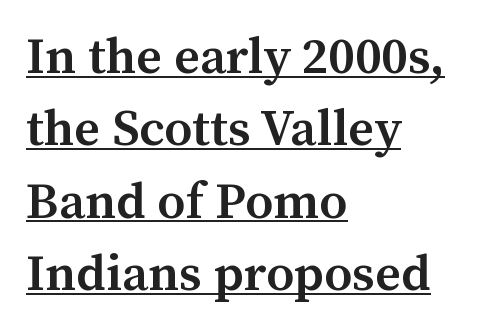
{"serif": "yes", "italic": "no", "bold": "semi", "weight": "semibold", "width": "normal", "stroke_contrast": "medium", "x_height": "medium", "monospaced": "no", "underline": "yes", "align": "left", "line_spacing": "normal", "line_spacing_ratio": 1.42, "letter_spacing": "normal", "letter_spacing_em": 0.0, "glyph_px": 51}
